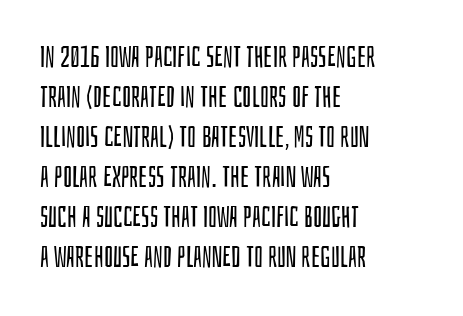
The image shows 29 px regular-weight, condensed sans-serif type, upright; set left-aligned, normal line spacing (1.38x), normal letter spacing, not underlined; low stroke contrast and a large x-height.
